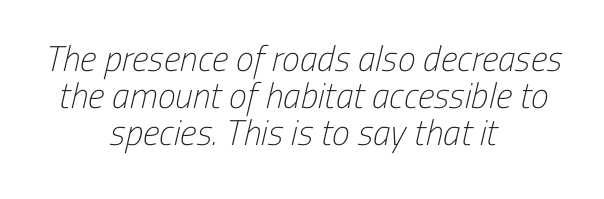
Q: Is the text bold? A: No.
Q: Is the typeface a serif or a sans-serif typeface? A: Sans-serif.
Q: Is the text underlined? A: No.
Q: How is the paragraph aligned? A: Centered.
Q: Is the spacing between letters normal or unusually wide? A: Normal.
Q: Is the spacing between lines tight, normal or loose? A: Tight.
Q: Width (condensed, normal, or wide)? A: Condensed.
Q: Stroke contrast? A: Low.
Q: x-height? A: Medium.
Q: Monospaced? A: No.
